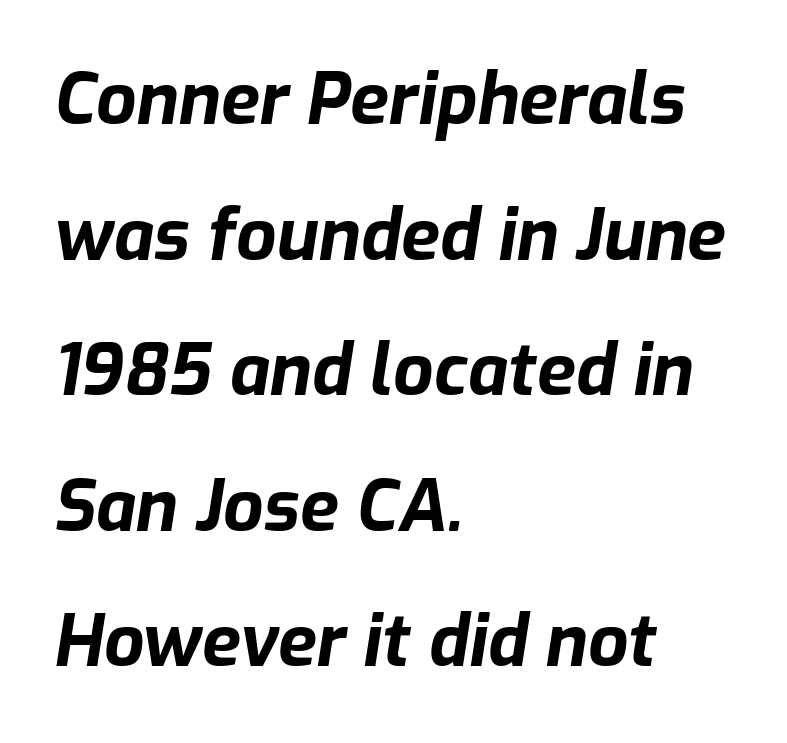
These lines are rendered in a variable-pitch font. The passage is arranged the way most books set body copy — flush left. The string is rendered with underlining switched off. Honestly, the rows look like they've been pulled way apart.
